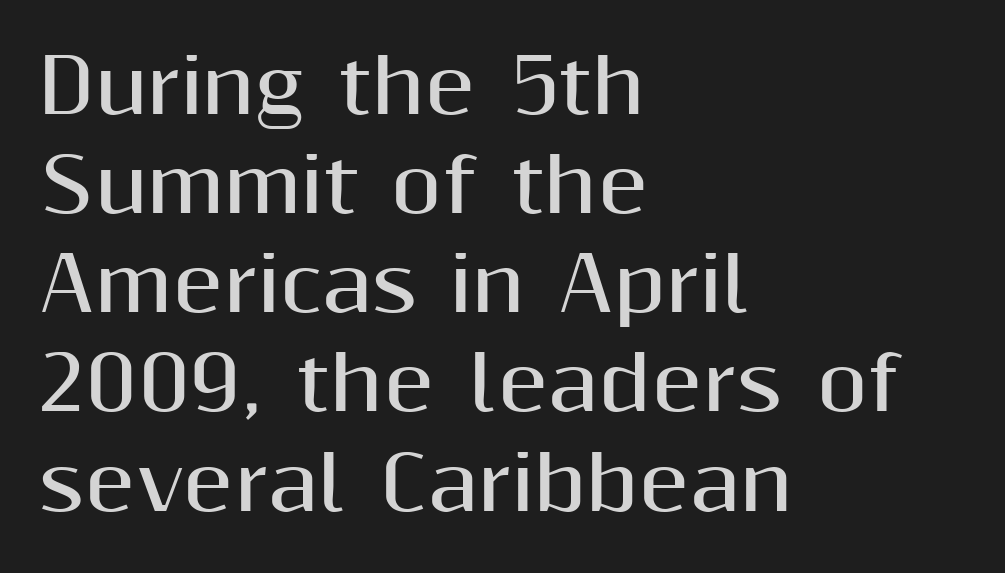
Q: Is the text bold? A: Yes.
Q: Is the text italic (slanted)? A: No, it is upright.
Q: Is the typeface a serif or a sans-serif typeface? A: Sans-serif.
Q: Is the text underlined? A: No.
Q: How is the paragraph aligned? A: Left-aligned.
Q: Is the spacing between letters normal or unusually wide? A: Normal.
Q: Is the spacing between lines tight, normal or loose? A: Normal.
Q: Width (condensed, normal, or wide)? A: Normal.
Q: Stroke contrast? A: Medium.
Q: x-height? A: Medium.
Q: Monospaced? A: No.
